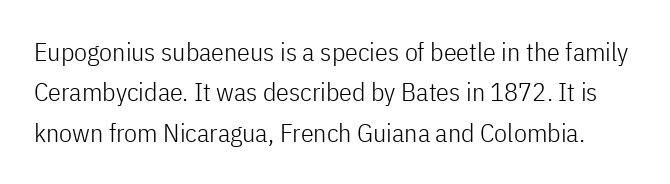
Q: Is the text bold? A: No.
Q: Is the text italic (slanted)? A: No, it is upright.
Q: Is the text underlined? A: No.
Q: Is the spacing between letters normal or unusually wide? A: Normal.
Q: Is the spacing between lines tight, normal or loose? A: Normal.
